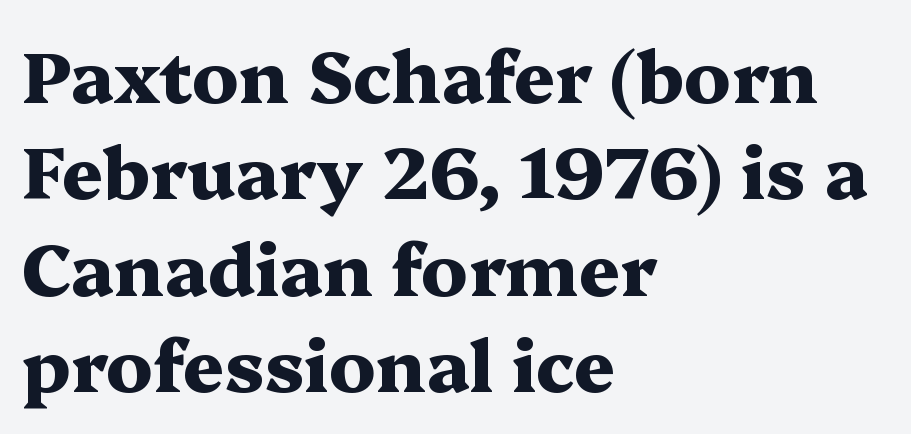
This is roman type, the default non-slanted kind. The rendering uses natural spacing where letterforms have individual widths. Has an underline been added? It has not. You'd pick this weight for a headline — it's a proper bold. Standard letterfit; no display-style spreading of the glyphs.
